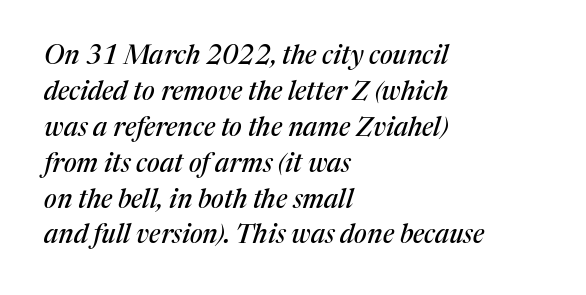
Would a proofreader flag this as italicized? Yes. Is the block centered? No — it sits flush against the left margin. The passage shown stacks its lines at a standard gap. Default kerning and tracking; the words read as compact shapes.
